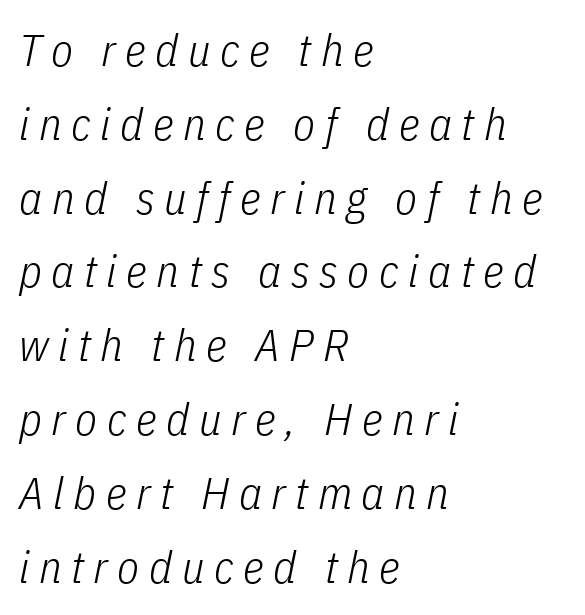
{"italic": "yes", "lean": "right", "slant_degrees": 11, "bold": "no", "weight": "light", "width": "condensed", "stroke_contrast": "low", "x_height": "medium", "monospaced": "no", "underline": "no", "align": "left", "line_spacing": "normal", "line_spacing_ratio": 1.64, "letter_spacing": "wide", "letter_spacing_em": 0.21, "glyph_px": 45}
